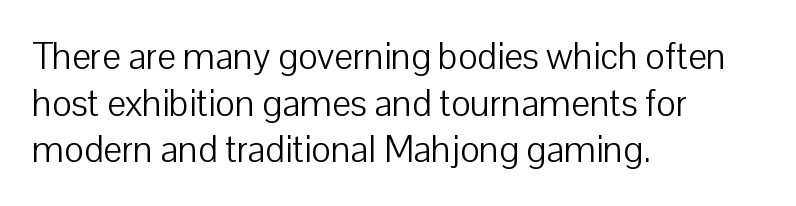
Q: Is the text bold? A: No.
Q: Is the text italic (slanted)? A: No, it is upright.
Q: Is the typeface a serif or a sans-serif typeface? A: Sans-serif.
Q: Is the text underlined? A: No.
Q: How is the paragraph aligned? A: Left-aligned.
Q: Is the spacing between letters normal or unusually wide? A: Normal.
Q: Is the spacing between lines tight, normal or loose? A: Normal.
Q: Width (condensed, normal, or wide)? A: Normal.
Q: Stroke contrast? A: Low.
Q: x-height? A: Medium.
Q: Monospaced? A: No.
